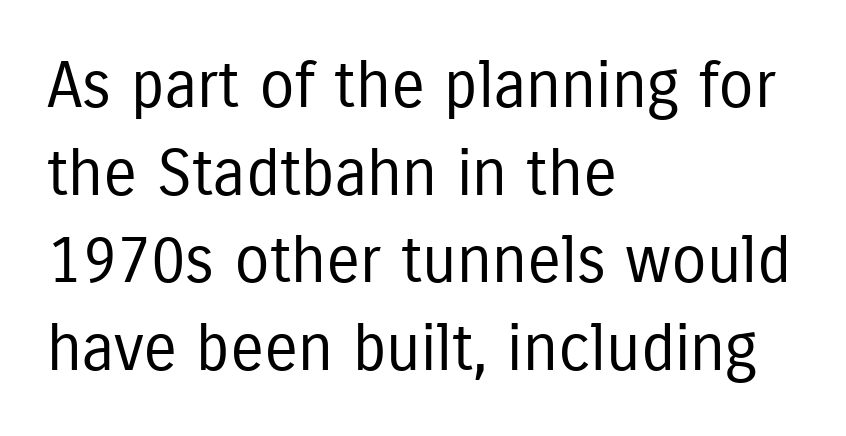
The image shows 64 px regular-weight, condensed sans-serif type, upright; set left-aligned, normal line spacing (1.37x), normal letter spacing, not underlined; low stroke contrast and a medium x-height.
